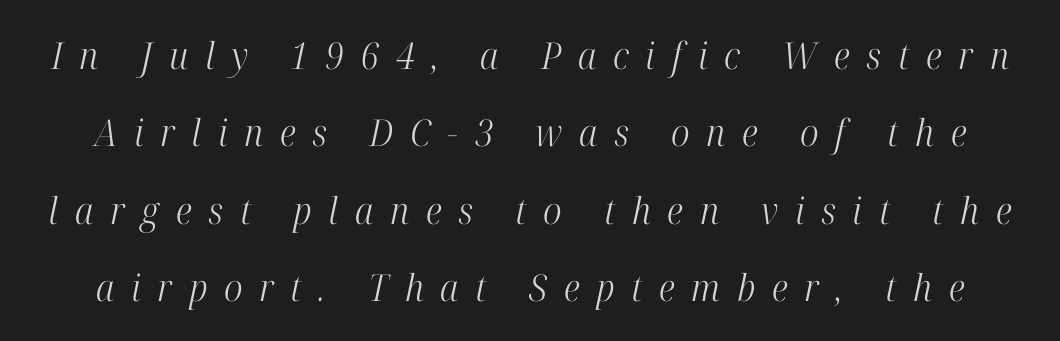
The image shows 37 px light, condensed serif type, italic (leaning right); set loose line spacing (2.09x), unusually wide letter spacing (+0.45 em), not underlined; high stroke contrast and a medium x-height.
